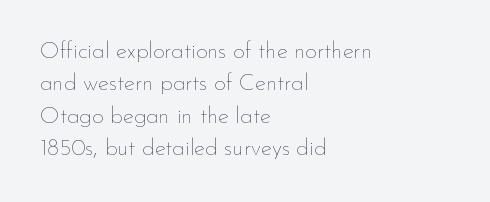
{"italic": "no", "bold": "no", "underline": "no", "align": "left", "line_spacing": "normal", "line_spacing_ratio": 1.41, "letter_spacing": "normal", "letter_spacing_em": 0.0, "glyph_px": 23}
